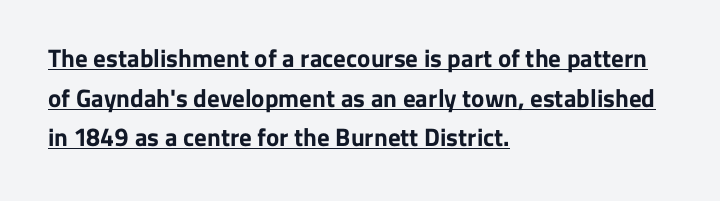
The image shows 25 px bold type, upright; set left-aligned, normal line spacing (1.59x), normal letter spacing, underlined.
